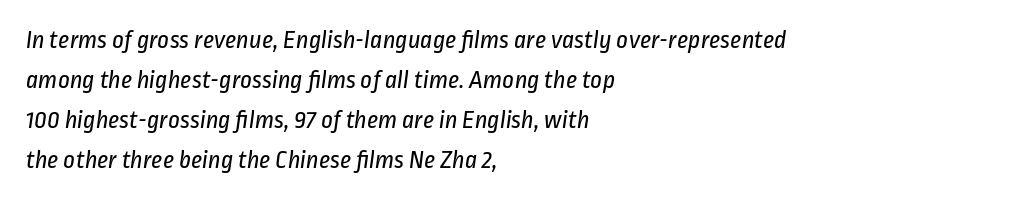
Compared with typical body copy, the letter spacing here is the same. Any mark beneath the type? The region is blank. The characters are drawn with everyday or finer stroke widths. Left-aligned paragraph, ragged on the right. Whoever set this chose a conventional vertical rhythm.
